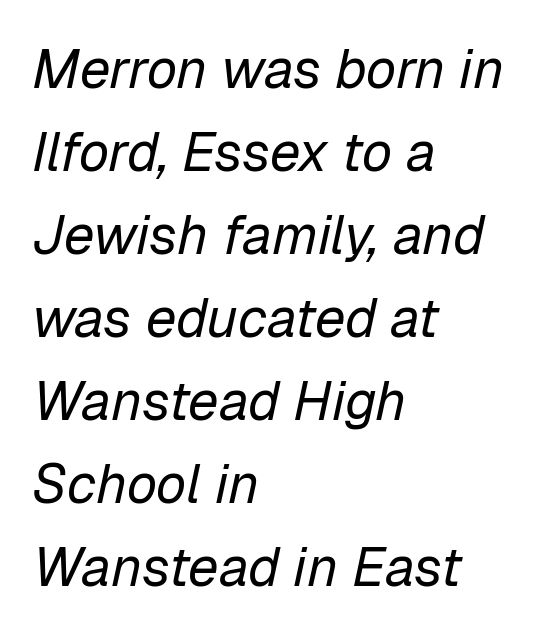
The image shows 55 px regular-weight type, italic (leaning right); set left-aligned, normal line spacing (1.51x), normal letter spacing, not underlined; low stroke contrast and a medium x-height.
